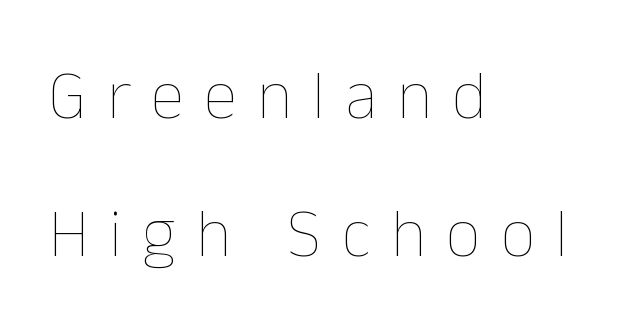
{"italic": "no", "bold": "no", "weight": "thin", "width": "normal", "stroke_contrast": "low", "x_height": "medium", "monospaced": "no", "underline": "no", "align": "left", "line_spacing": "loose", "line_spacing_ratio": 2.03, "letter_spacing": "wide", "letter_spacing_em": 0.3, "glyph_px": 68}
